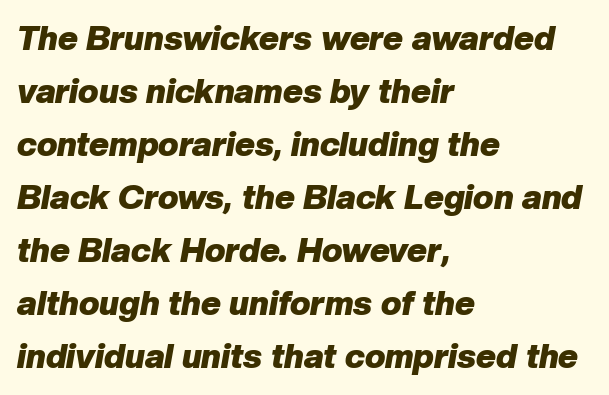
The image shows 34 px heavy type, italic (leaning right); set left-aligned, normal line spacing (1.56x), normal letter spacing, not underlined; low stroke contrast and a medium x-height.
